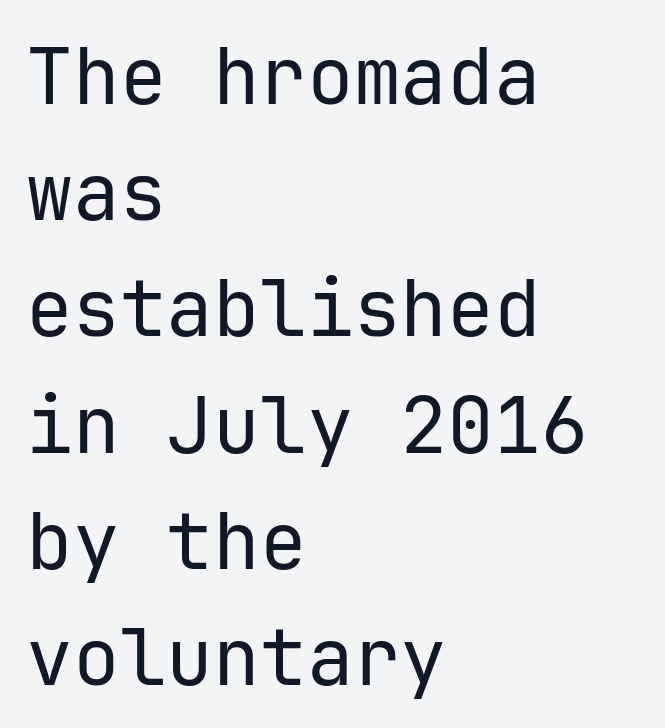
Nothing heavy about these letters — not bold at all. Typographically, this falls in the sans-serif category. Ascenders rise straight up at ninety degrees. The string is rendered with underlining switched off.
